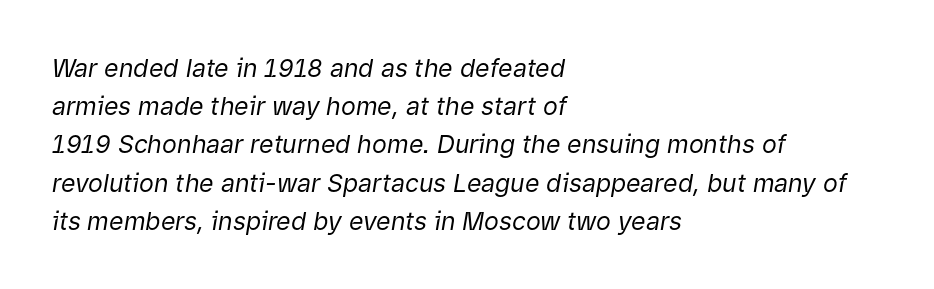
Q: Is the text bold? A: No.
Q: Is the text italic (slanted)? A: Yes, it leans right by about 9 degrees.
Q: Is the text underlined? A: No.
Q: How is the paragraph aligned? A: Left-aligned.
Q: Is the spacing between letters normal or unusually wide? A: Normal.
Q: Is the spacing between lines tight, normal or loose? A: Normal.
